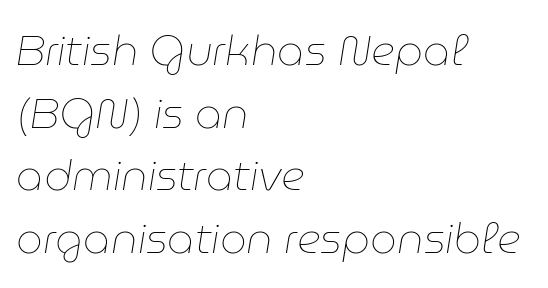
The image shows 42 px thin type, italic (leaning right); set left-aligned, normal line spacing (1.49x), normal letter spacing, not underlined; low stroke contrast and a medium x-height.
